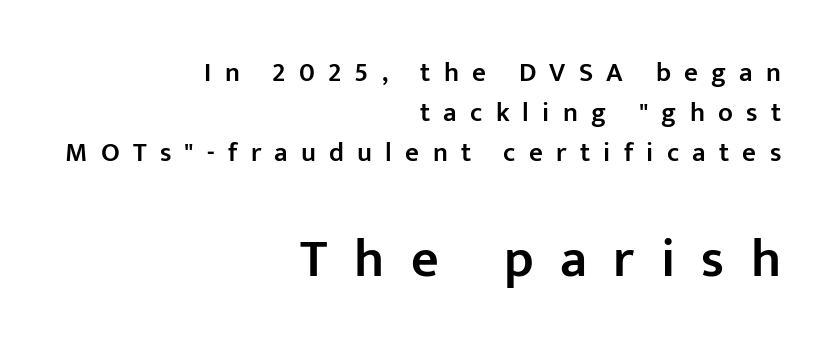
{"serif": "no", "italic": "no", "bold": "semi", "weight": "semibold", "width": "normal", "stroke_contrast": "low", "x_height": "medium", "monospaced": "no", "underline": "no", "align": "right", "line_spacing": "normal", "line_spacing_ratio": 1.49, "letter_spacing": "wide", "letter_spacing_em": 0.49, "larger_block": "second", "size_ratio": 2.0, "glyph_px": 54}
